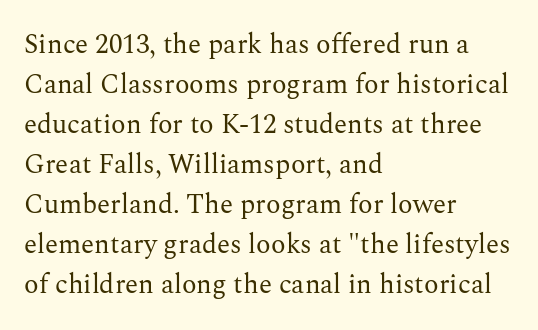
The image shows 27 px text type, upright; set left-aligned, normal line spacing (1.48x), normal letter spacing, not underlined.
